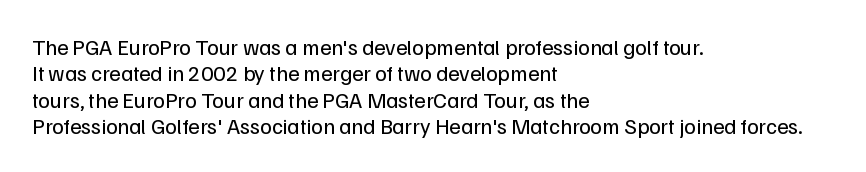
The image shows 22 px text type, upright; set left-aligned, line spacing 1.2x, normal letter spacing, not underlined.
